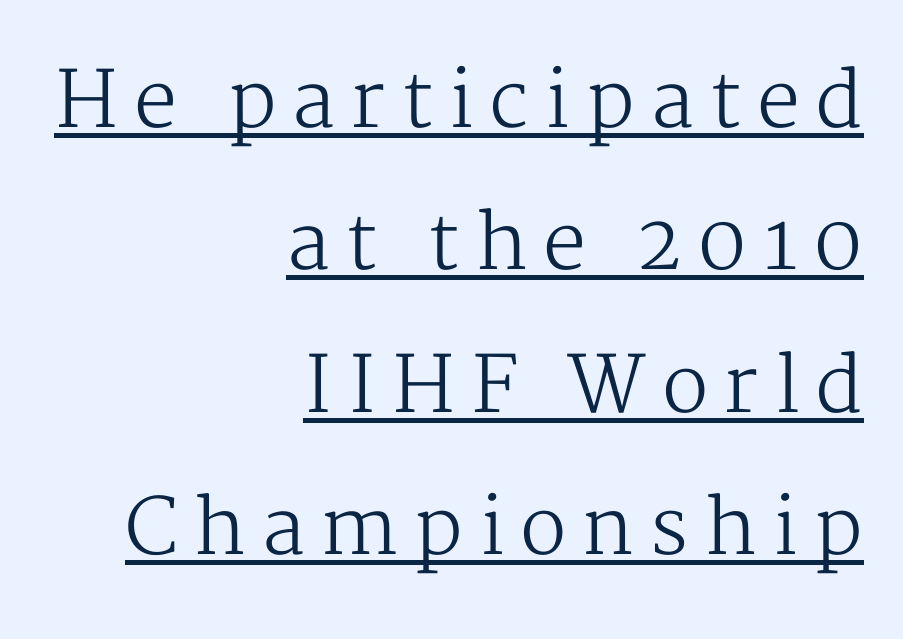
{"serif": "yes", "italic": "no", "bold": "no", "weight": "regular", "width": "normal", "stroke_contrast": "medium", "x_height": "medium", "monospaced": "no", "underline": "yes", "align": "right", "line_spacing_ratio": 1.85, "letter_spacing": "wide", "letter_spacing_em": 0.2, "glyph_px": 77}
